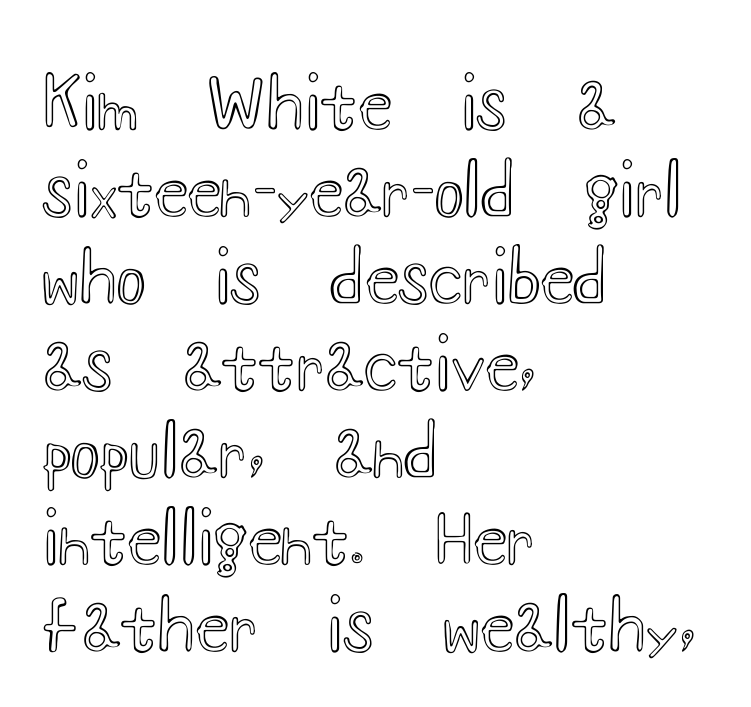
{"italic": "no", "width": "wide", "x_height": "small", "monospaced": "no", "underline": "no", "align": "left", "line_spacing": "normal", "line_spacing_ratio": 1.26, "letter_spacing": "normal", "letter_spacing_em": 0.0, "glyph_px": 69}
